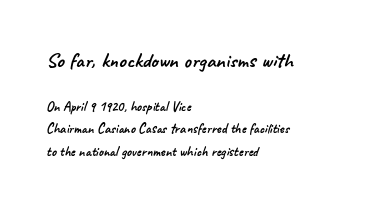
Q: Is the text underlined? A: No.
Q: How is the paragraph aligned? A: Left-aligned.
Q: Is the spacing between letters normal or unusually wide? A: Normal.
Q: Is the spacing between lines tight, normal or loose? A: Normal.
Q: Which block of text is set in a larger size, the first (top) or the second (bottom)? A: The first (top) one.
